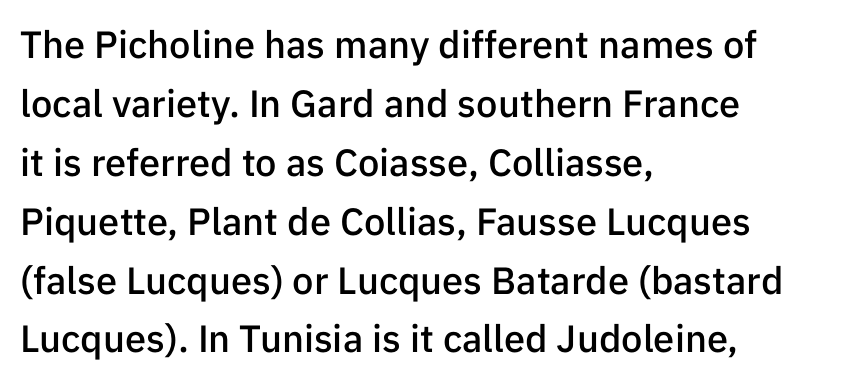
{"serif": "no", "italic": "no", "bold": "semi", "weight": "semibold", "width": "normal", "stroke_contrast": "low", "x_height": "medium", "monospaced": "no", "underline": "no", "align": "left", "line_spacing": "normal", "line_spacing_ratio": 1.55, "letter_spacing": "normal", "letter_spacing_em": 0.0, "glyph_px": 38}
